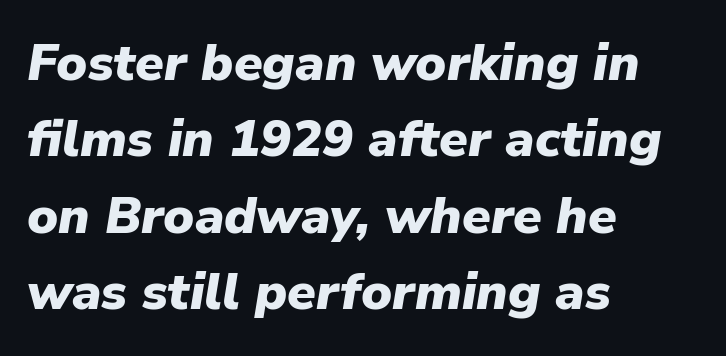
It's the slanting kind of type. Each letter keeps its own natural width here, so spacing adapts to shape. The strip under each line holds only bare page. Line starts are locked; line ends wander.
